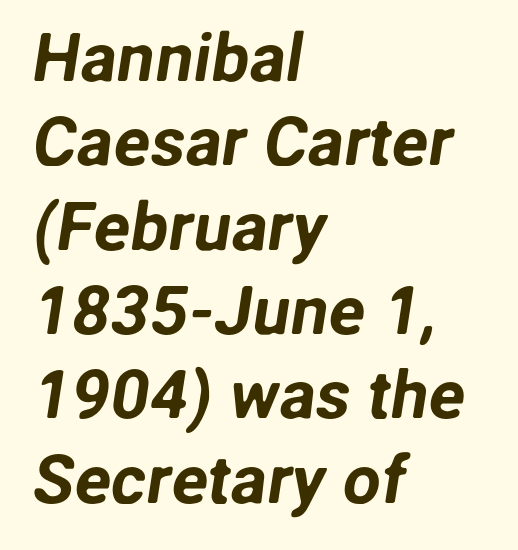
Horizontally, the lines are justified to the leading edge only. No feet cap the strokes, marking this as sans-serif type. The strip under each line holds only bare page. Spacing between characters is what you'd get straight out of the box.
